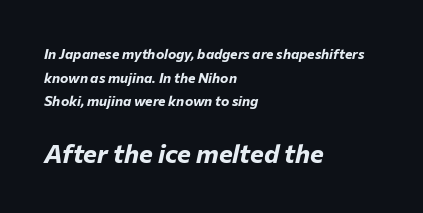
The rows are spaced the way most documents space them. Clear beneath every line of the passage. Characters follow at the spacing the type designer built in. The text block is weighted toward the left margin, trailing off unevenly rightward.
